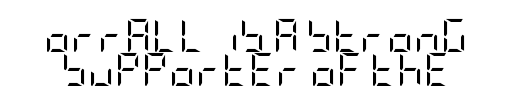
{"serif": "no", "italic": "no", "bold": "no", "weight": "regular", "width": "condensed", "stroke_contrast": "low", "x_height": "large", "underline": "no", "line_spacing": "tight", "line_spacing_ratio": 1.02, "letter_spacing": "normal", "letter_spacing_em": 0.0, "glyph_px": 33}
